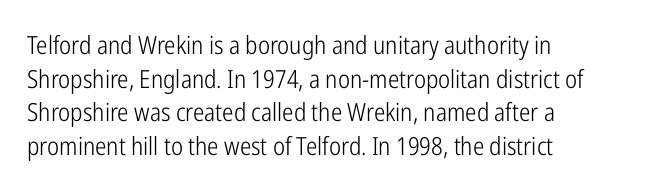
Q: Is the text bold? A: No.
Q: Is the text italic (slanted)? A: No, it is upright.
Q: Is the text underlined? A: No.
Q: How is the paragraph aligned? A: Left-aligned.
Q: Is the spacing between letters normal or unusually wide? A: Normal.
Q: Is the spacing between lines tight, normal or loose? A: Normal.
